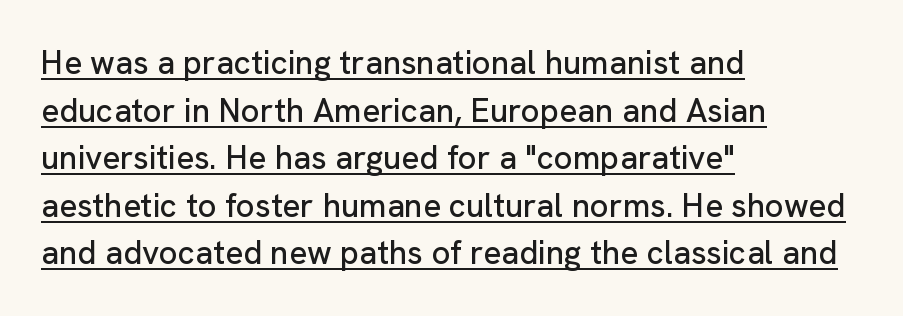
The letters advance in unequal steps, a hallmark of proportional type. These lines sit exactly where default settings would place them. The compositor pushed each line to the left boundary. Glance below the letters and you will spot a drawn line.
